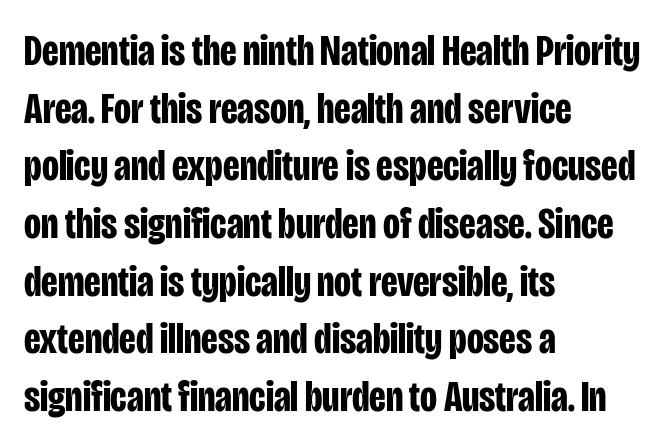
Default kerning and tracking; the words read as compact shapes. The compositor pushed each line to the left boundary. Notice how the stems are strictly vertical — no italics here. Serifs: no, the terminals of the letterforms are clean. The gap between lines stays unmarked. A normal amount of white space separates one row of letters from the next.
